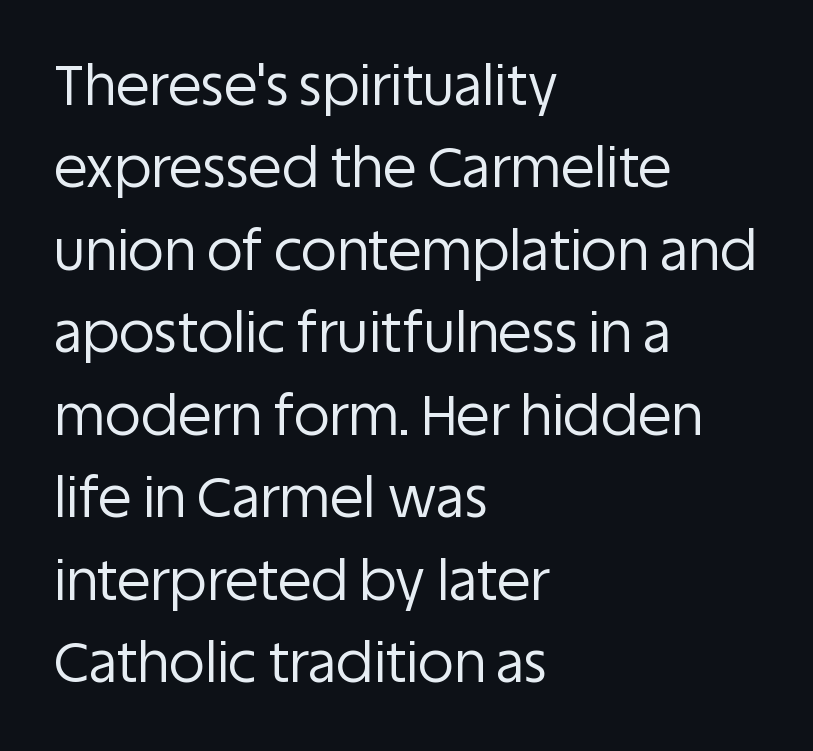
The image shows 55 px regular-weight sans-serif type, upright; set left-aligned, normal line spacing (1.5x), normal letter spacing, not underlined; low stroke contrast and a large x-height.
